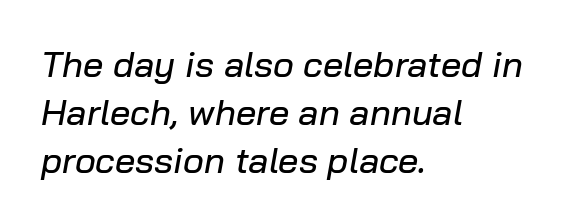
Q: Is the text italic (slanted)? A: Yes, it leans right by about 10 degrees.
Q: Is the text underlined? A: No.
Q: How is the paragraph aligned? A: Left-aligned.
Q: Is the spacing between letters normal or unusually wide? A: Normal.
Q: Is the spacing between lines tight, normal or loose? A: Normal.
Q: Width (condensed, normal, or wide)? A: Normal.
Q: Stroke contrast? A: Low.
Q: x-height? A: Medium.
Q: Monospaced? A: No.
